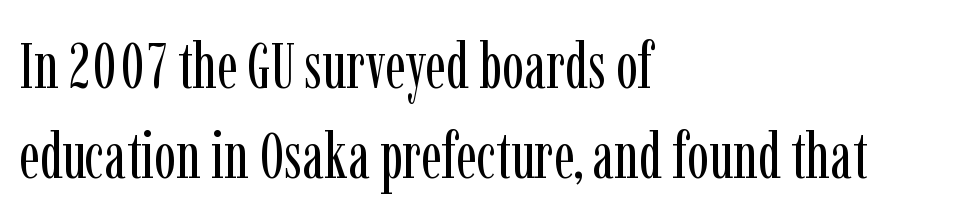
The image shows 65 px regular-weight, condensed serif type, upright; set left-aligned, normal line spacing (1.38x), normal letter spacing, not underlined; low stroke contrast and a medium x-height.
